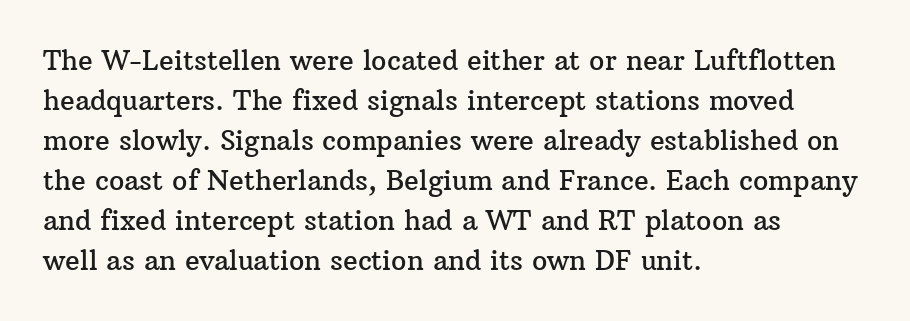
{"italic": "no", "underline": "no", "align": "left", "line_spacing": "normal", "line_spacing_ratio": 1.48, "letter_spacing": "normal", "letter_spacing_em": 0.0, "glyph_px": 27}
